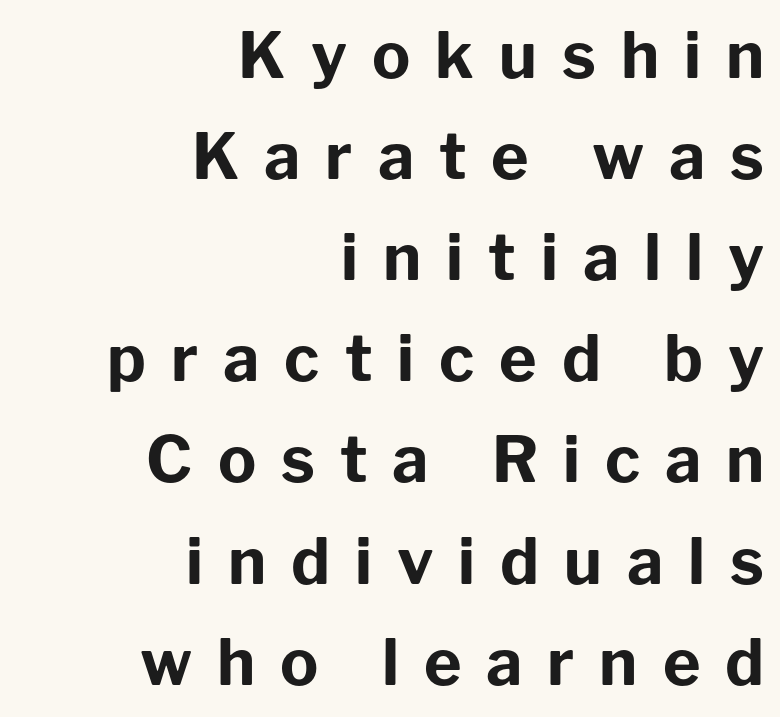
The image shows 64 px bold sans-serif type, upright; set right-aligned, normal line spacing (1.58x), unusually wide letter spacing (+0.39 em), not underlined; low stroke contrast and a medium x-height.
